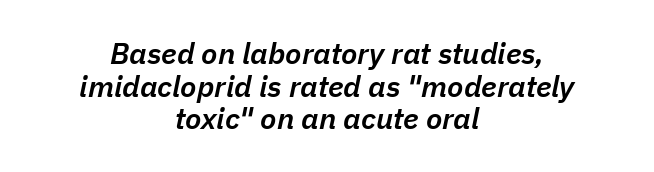
{"italic": "yes", "lean": "right", "slant_degrees": 11, "bold": "semi", "weight": "semibold", "width": "normal", "stroke_contrast": "low", "x_height": "medium", "monospaced": "no", "underline": "no", "align": "center", "line_spacing": "tight", "line_spacing_ratio": 1.09, "letter_spacing": "normal", "letter_spacing_em": 0.0, "glyph_px": 30}
